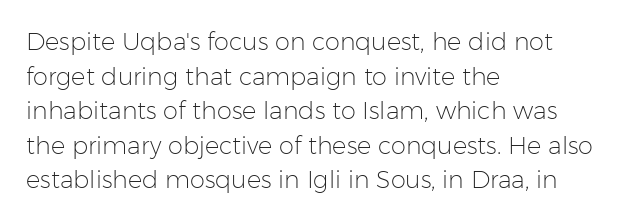
Regarding leading, the lines here are spaced in the standard way. The letters look calm and open, with moderate or lighter stems. Layout note: lines flush left. The rendering keeps characters at their native spacing. The lettering stays uniformly vertical, giving the passage a roman look. Underline: absent.
